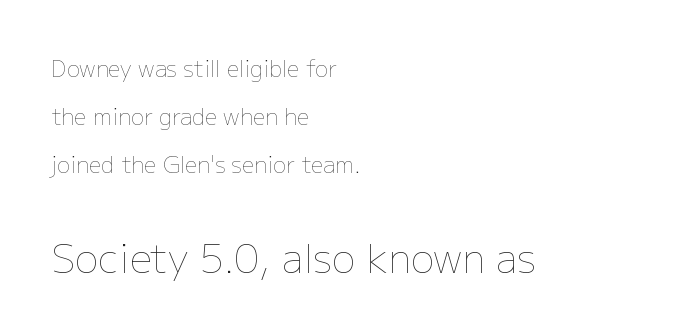
Reading down the block, your eye returns to a fixed left position each line. On a weight scale, this lands at 450 or below. Compared with typical paragraphs, the rows here are farther apart. Character widths vary here, with narrow letters taking less room than wide ones. The area under the type is left untouched. This is the regular roman posture of the typeface.
